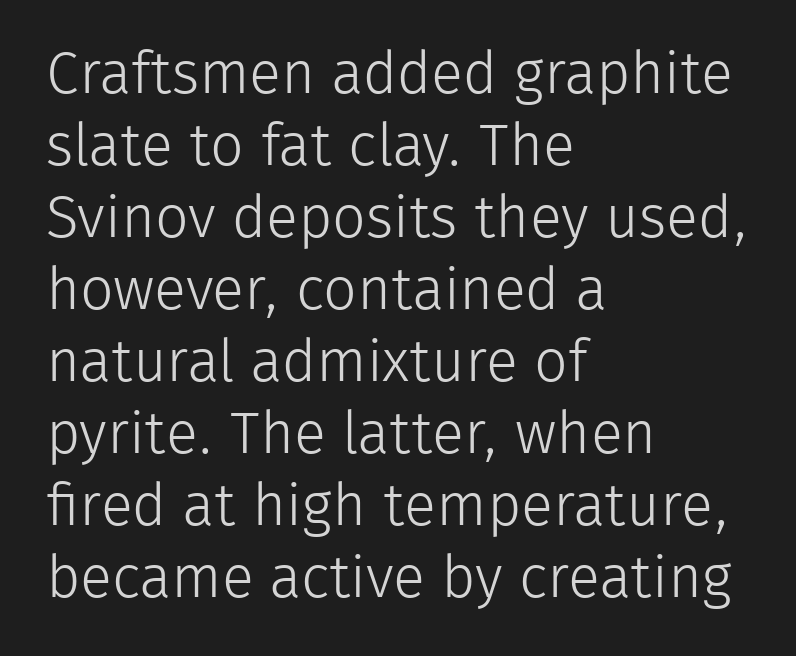
Heaviness? Minimal to ordinary, like unemphasized prose. The rendering anchors every line to the left-hand side. Is there any slant? The stems are plumb. Descenders hang freely into open space. Observe the absence of serifs on each vertical stroke in this sample. The passage shown is typed in a proportional face where columns would drift.
